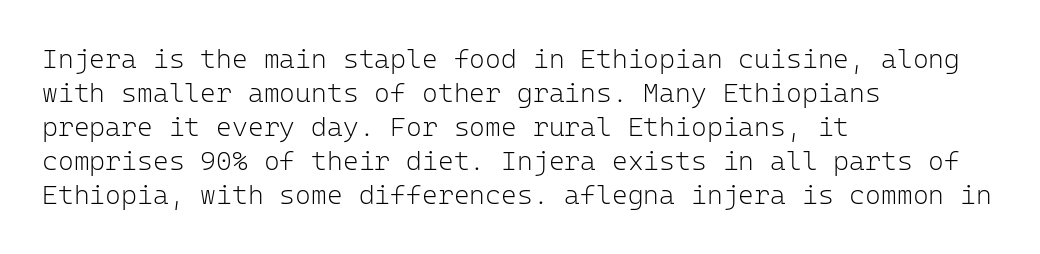
Vertically, the passage feels balanced, rows spaced as you'd expect. The strip under each line holds only bare page. Weight: in the light-to-regular range. Glyph-to-glyph distance matches everyday printed text.
